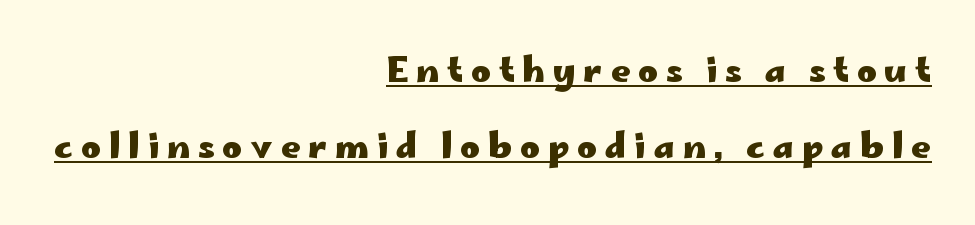
The image shows 34 px heavy, wide sans-serif type, upright; set right-aligned, loose line spacing (2.24x), unusually wide letter spacing (+0.23 em), underlined; low stroke contrast and a small x-height.
